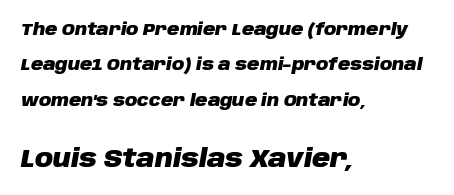
{"italic": "yes", "lean": "right", "slant_degrees": 10, "bold": "yes", "underline": "no", "align": "left", "line_spacing": "loose", "line_spacing_ratio": 2.08, "letter_spacing": "normal", "letter_spacing_em": 0.0, "larger_block": "second", "size_ratio": 1.47, "glyph_px": 25}
